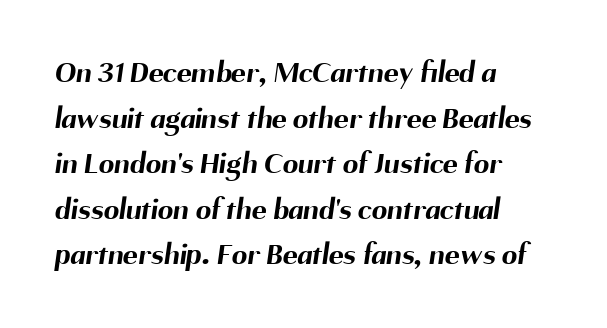
{"serif": "no", "bold": "yes", "weight": "bold", "width": "normal", "stroke_contrast": "medium", "x_height": "medium", "monospaced": "no", "underline": "no", "align": "left", "line_spacing": "normal", "line_spacing_ratio": 1.47, "letter_spacing": "normal", "letter_spacing_em": 0.0, "glyph_px": 31}
